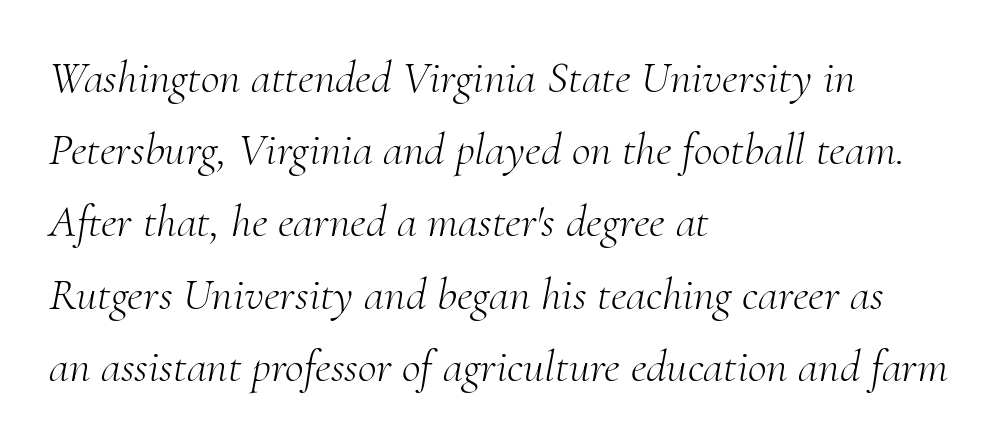
The tracking reads as untouched default to a designer's eye. No letter is thick-stroked: the sample isn't bold. The font's italic variant was chosen for this text. Looks like regular typesetting: each glyph gets only the width it needs. These lines sit exactly where default settings would place them. The zone under the glyphs is completely vacant.
